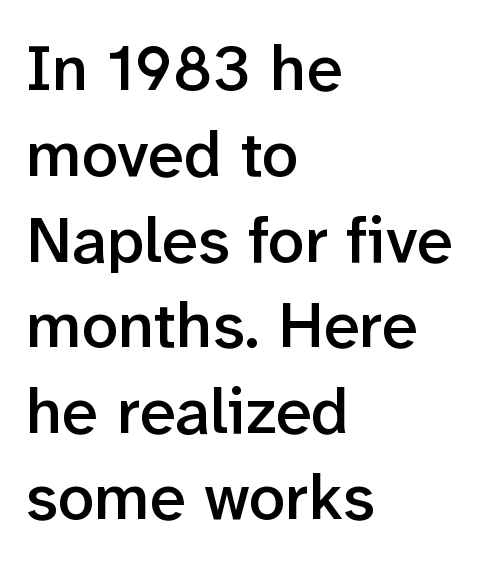
The image shows 65 px semibold sans-serif type, upright; set left-aligned, normal line spacing (1.32x), normal letter spacing, not underlined; low stroke contrast and a medium x-height.
